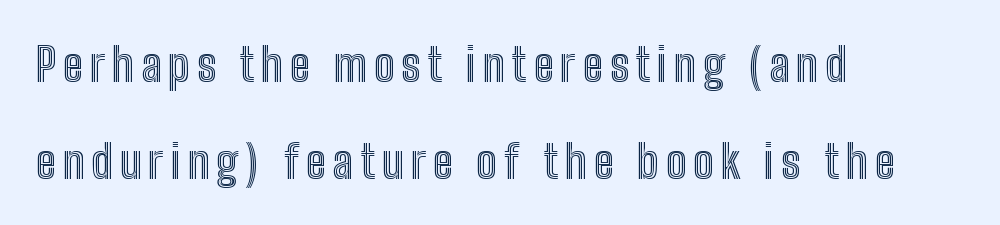
The baseline area is clear. Does the leading feel generous? Absolutely, it's lavish. These lines are rendered in a variable-pitch font. Does the copy run flush right? No — it runs flush left. Vertical strokes here are truly vertical.
